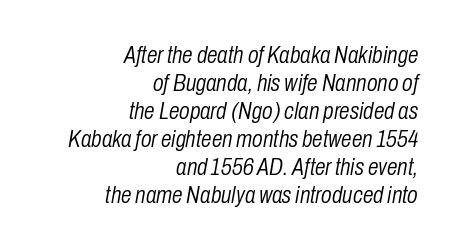
The rendering applies a slant to the glyphs. The weight would be labelled regular, book, light, or lighter still. Just letters on the line, the space beneath them empty. Observe the ordinary spacing: letters are neighbours, not strangers.
